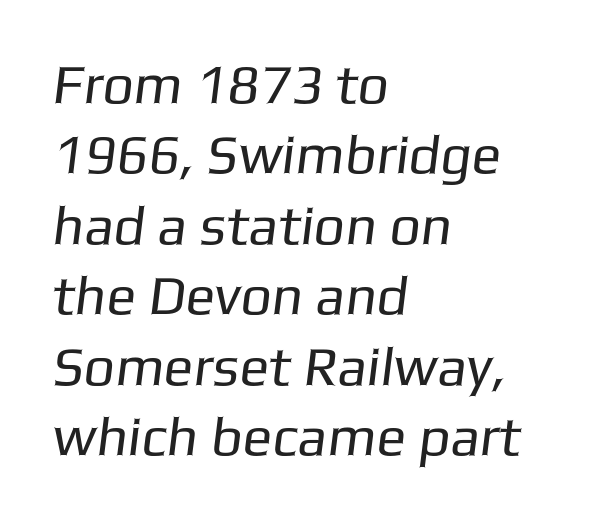
{"serif": "no", "bold": "no", "weight": "regular", "width": "normal", "stroke_contrast": "low", "x_height": "medium", "monospaced": "no", "underline": "no", "align": "left", "line_spacing": "normal", "line_spacing_ratio": 1.28, "letter_spacing": "normal", "letter_spacing_em": 0.0, "glyph_px": 55}
